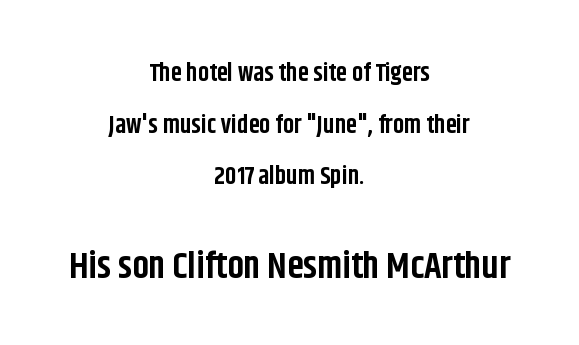
Q: Is the text bold? A: Yes.
Q: Is the text italic (slanted)? A: No, it is upright.
Q: Is the typeface a serif or a sans-serif typeface? A: Sans-serif.
Q: Is the text underlined? A: No.
Q: How is the paragraph aligned? A: Centered.
Q: Is the spacing between letters normal or unusually wide? A: Normal.
Q: Is the spacing between lines tight, normal or loose? A: Loose.
Q: Which block of text is set in a larger size, the first (top) or the second (bottom)? A: The second (bottom) one.
Q: Width (condensed, normal, or wide)? A: Condensed.
Q: Stroke contrast? A: Low.
Q: x-height? A: Large.
Q: Monospaced? A: No.
